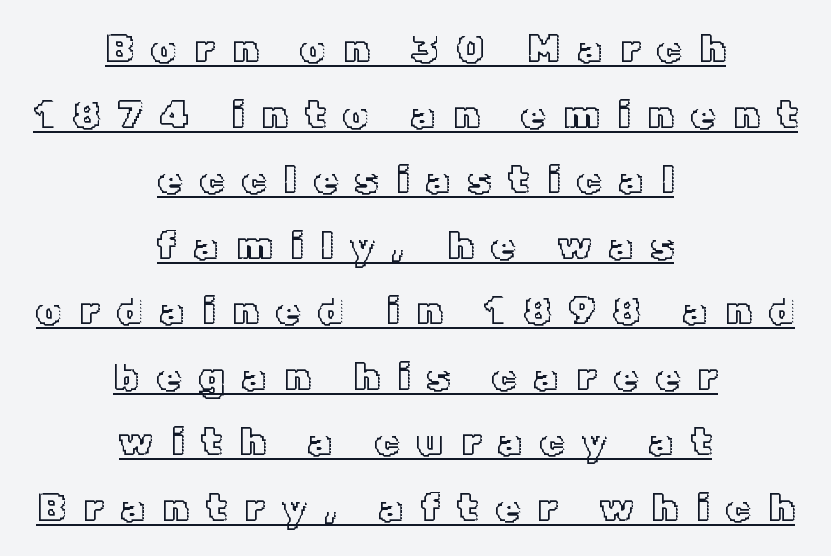
{"italic": "no", "width": "normal", "x_height": "medium", "monospaced": "no", "underline": "yes", "align": "center", "line_spacing": "normal", "line_spacing_ratio": 1.68, "letter_spacing": "wide", "letter_spacing_em": 0.45, "glyph_px": 39}
